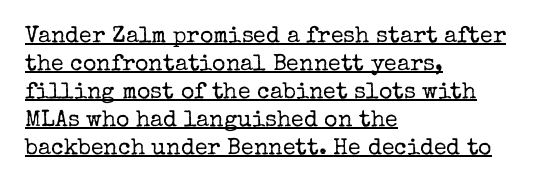
The paragraph has a hard left edge and a soft right edge. Ascenders rise straight up at ninety degrees. The characters are drawn with everyday or finer stroke widths. Glance below the letters and you will spot a drawn line. Between one letter and the next there's only the usual sliver of space.
